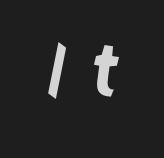
The zone under the glyphs is completely vacant. The tracking jumps out immediately: characters are airy and widely separated. Each letter's strokes conclude bluntly, with no projecting serifs. These lines are rendered in a variable-pitch font.
